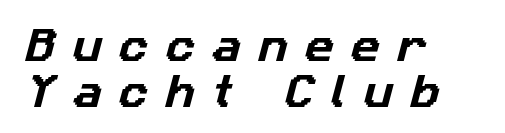
The gap between lines stays unmarked. Baseline-to-baseline distance is the conventional proportion of letter height. Varying glyph widths throughout — classic text-font behaviour. Grotesque or geometric, the face here clearly has no serifs. The passage is arranged the way most books set body copy — flush left.
